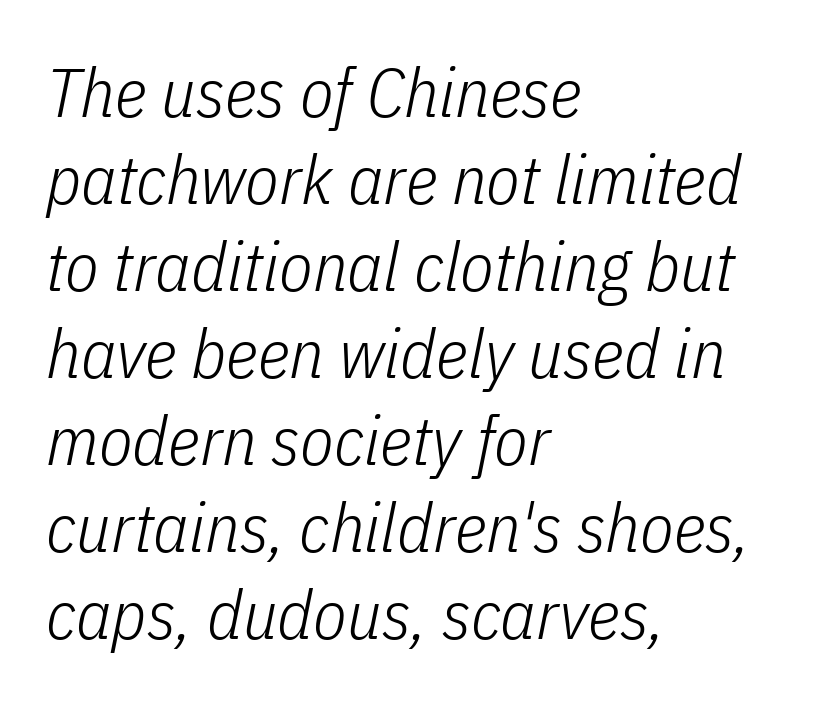
Q: Is the text bold? A: No.
Q: Is the text italic (slanted)? A: Yes, it leans right by about 11 degrees.
Q: Is the text underlined? A: No.
Q: How is the paragraph aligned? A: Left-aligned.
Q: Is the spacing between letters normal or unusually wide? A: Normal.
Q: Is the spacing between lines tight, normal or loose? A: Normal.
Q: Width (condensed, normal, or wide)? A: Condensed.
Q: Stroke contrast? A: Low.
Q: x-height? A: Medium.
Q: Monospaced? A: No.
